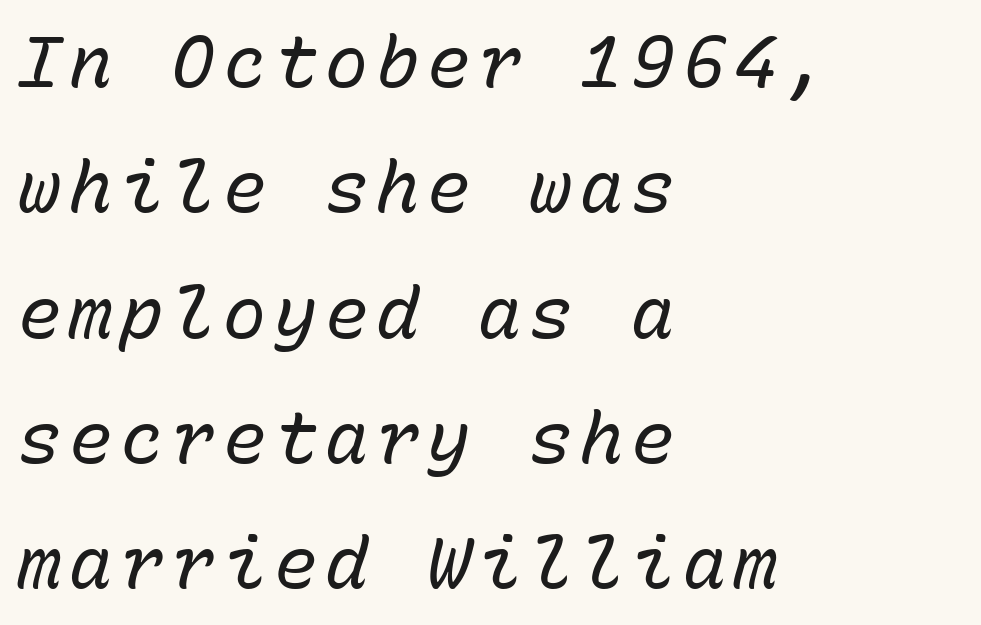
Q: Is the text bold? A: No.
Q: Is the text italic (slanted)? A: Yes, it leans right by about 15 degrees.
Q: Is the text underlined? A: No.
Q: How is the paragraph aligned? A: Left-aligned.
Q: Width (condensed, normal, or wide)? A: Normal.
Q: Stroke contrast? A: Low.
Q: x-height? A: Medium.
Q: Monospaced? A: Yes.
